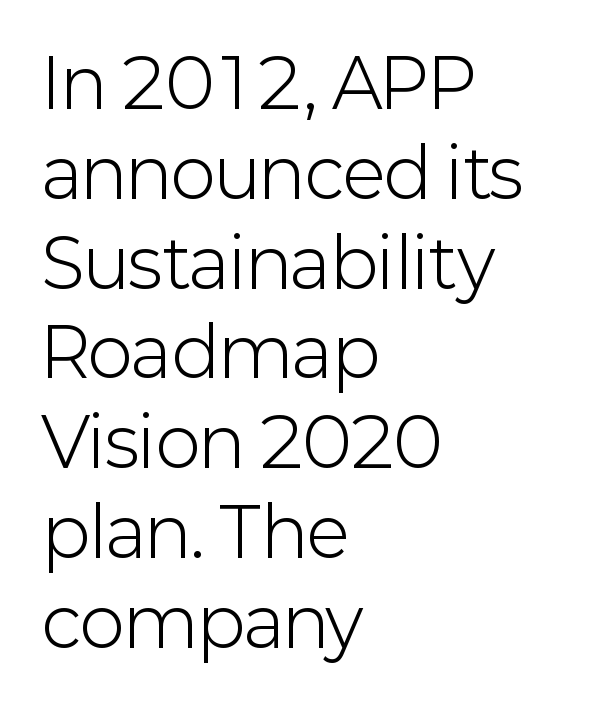
How are the letters spaced? Ordinarily, with no added tracking. The line-height multiplier appears to be the usual default. When letters stand straight like this, we call the style roman or upright. On a weight scale, this lands at 450 or below.
